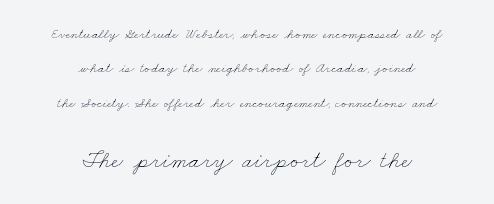
{"bold": "no", "underline": "no", "align": "center", "line_spacing": "loose", "line_spacing_ratio": 2.46, "letter_spacing": "normal", "letter_spacing_em": 0.0, "larger_block": "second", "size_ratio": 1.71, "glyph_px": 24}
